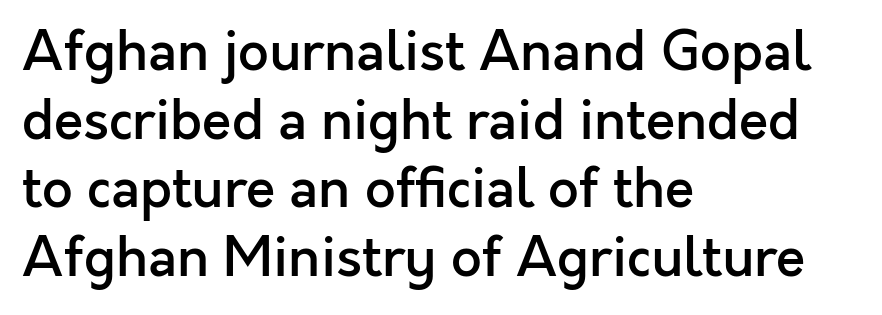
The image shows 54 px semibold sans-serif type, upright; set left-aligned, normal line spacing (1.27x), normal letter spacing, not underlined; a medium x-height.
